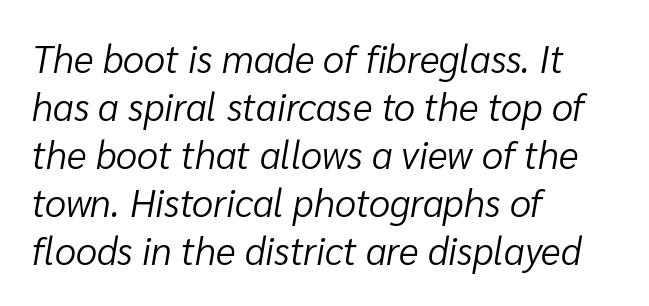
The image shows 38 px light type, italic (leaning right); set left-aligned, normal line spacing (1.26x), normal letter spacing, not underlined; low stroke contrast and a medium x-height.
